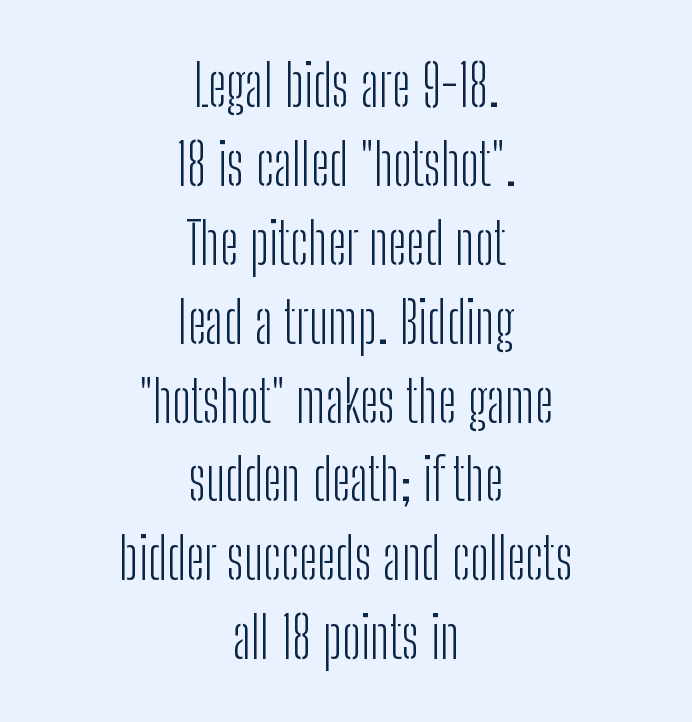
The image shows 58 px light, condensed sans-serif type, upright; set centered, normal line spacing (1.36x), normal letter spacing, not underlined; low stroke contrast and a medium x-height.
